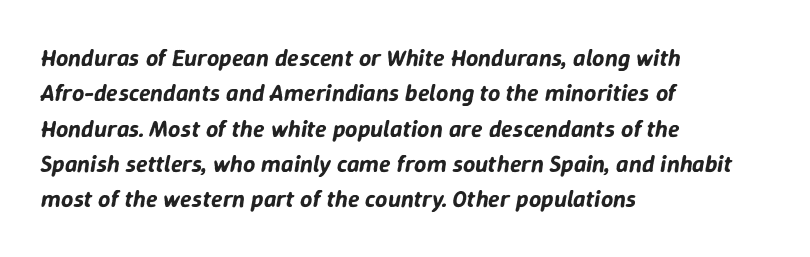
{"italic": "yes", "lean": "right", "slant_degrees": 9, "underline": "no", "align": "left", "line_spacing": "normal", "line_spacing_ratio": 1.47, "letter_spacing": "normal", "letter_spacing_em": 0.0, "glyph_px": 24}
